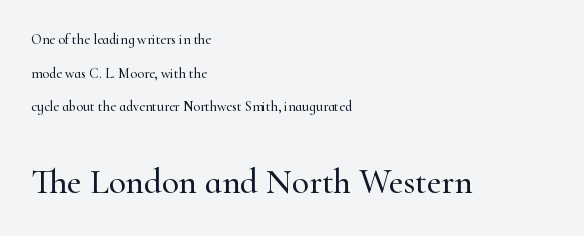
Italic? Not at all — the glyphs are vertical. Scale increases going downward across the two blocks. Students, note that the glyphs here touch the page at normal intervals. Notice how the passage keeps a crisp vertical edge on the left only. Students, observe: this is what heavily led, spacious text looks like.
